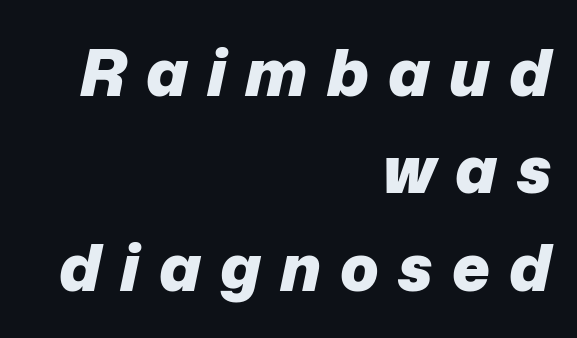
The text carries the slant typical of an italic or oblique font. The type is letterspaced generously, with wide tracking. If you drew a ruler down the right edge, every line would touch it. The strip under each line holds only bare page. The face used here has the dense, thick strokes of a bold. The designer left line spacing at the default.
